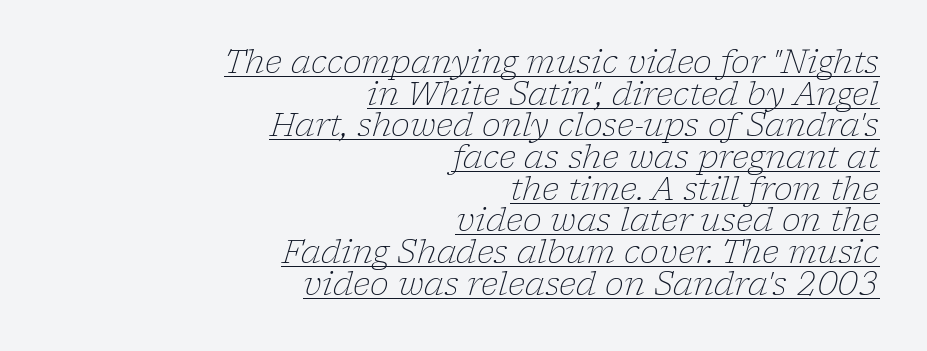
Q: Is the text bold? A: No.
Q: Is the text italic (slanted)? A: Yes, it leans right by about 17 degrees.
Q: Is the typeface a serif or a sans-serif typeface? A: Serif.
Q: Is the text underlined? A: Yes.
Q: How is the paragraph aligned? A: Right-aligned.
Q: Is the spacing between letters normal or unusually wide? A: Normal.
Q: Is the spacing between lines tight, normal or loose? A: Tight.
Q: Width (condensed, normal, or wide)? A: Normal.
Q: Stroke contrast? A: Low.
Q: x-height? A: Medium.
Q: Monospaced? A: No.
